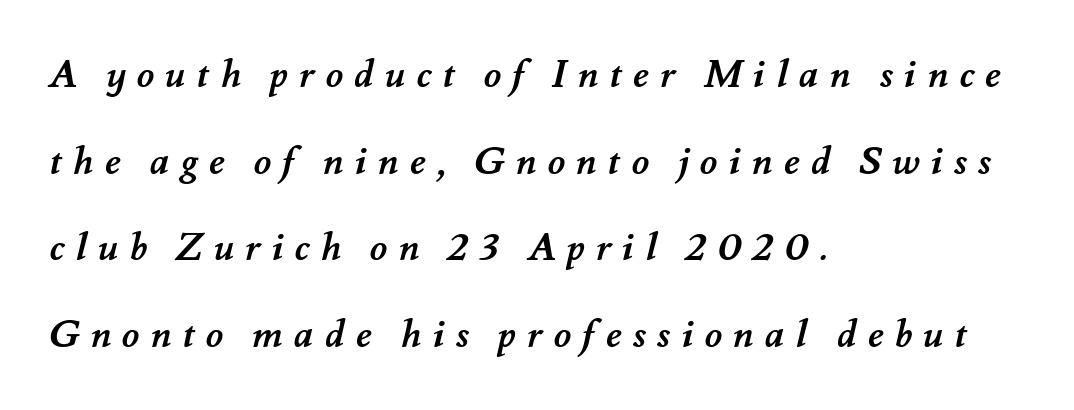
The letters are bold, with thick, heavy strokes. The specimen omits any rule beneath the text block's lines. The typesetter chose a ragged-right arrangement here. Rows of type keep a wide berth in the vertical direction. The gaps between neighbouring characters are conspicuously large.
